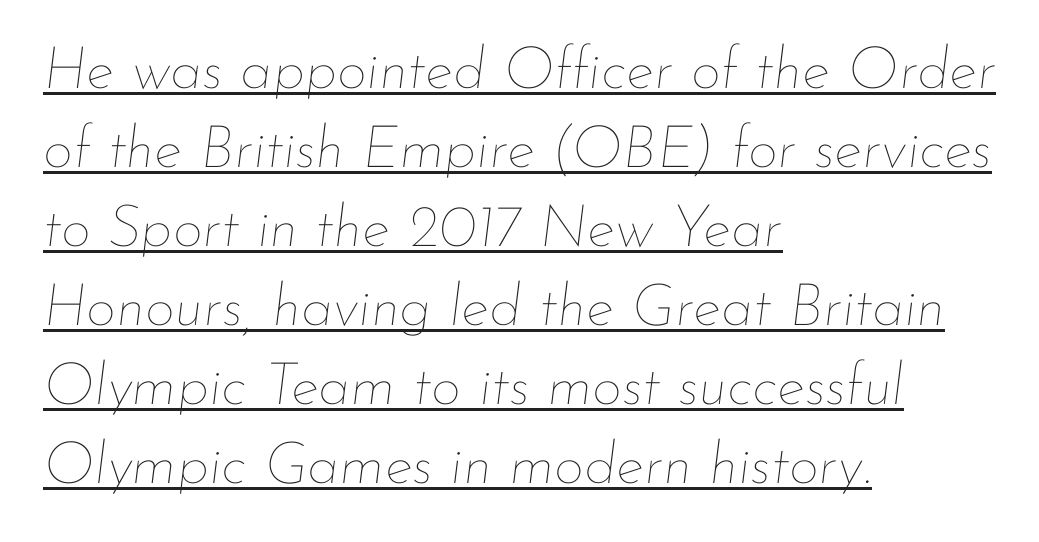
The image shows 59 px thin type, italic (leaning right); set left-aligned, normal line spacing (1.34x), normal letter spacing, underlined; low stroke contrast and a small x-height.
